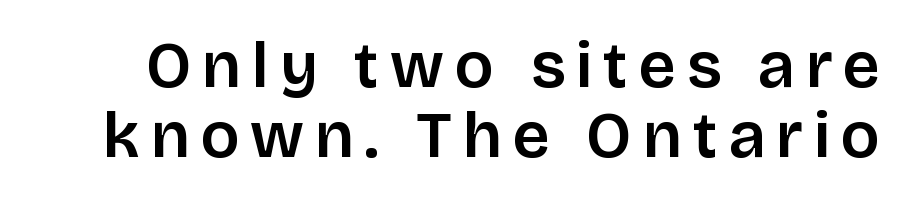
The image shows 65 px sans-serif type, upright; set tight line spacing (1.07x), not underlined; low stroke contrast and a large x-height.
